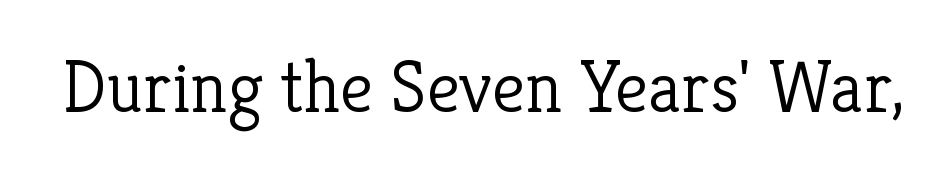
Q: Is the text bold? A: No.
Q: Is the text italic (slanted)? A: No, it is upright.
Q: Is the typeface a serif or a sans-serif typeface? A: Serif.
Q: Is the text underlined? A: No.
Q: Is the spacing between letters normal or unusually wide? A: Normal.
Q: Width (condensed, normal, or wide)? A: Normal.
Q: Stroke contrast? A: Low.
Q: x-height? A: Medium.
Q: Monospaced? A: No.
